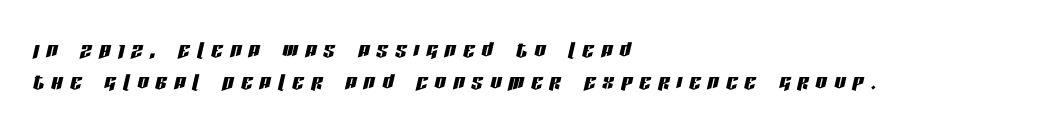
Short note: letters widely spaced. No word sits above an underline. Notice how descenders almost collide with the ascenders below — that's tight leading. A student would call this left alignment; a typographer would say flush left, rag right. Posture: slanted. The passage shown is typed in a proportional face where columns would drift.
